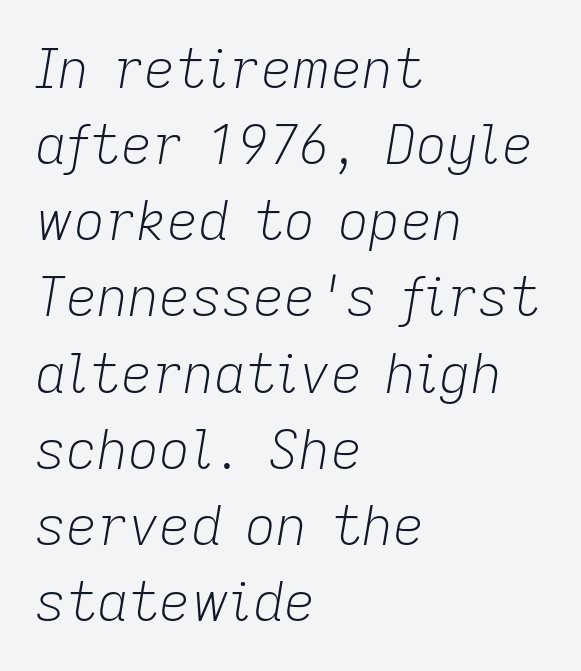
{"italic": "yes", "lean": "right", "slant_degrees": 9, "bold": "no", "weight": "light", "width": "normal", "stroke_contrast": "low", "x_height": "medium", "monospaced": "no", "underline": "no", "align": "left", "line_spacing": "normal", "line_spacing_ratio": 1.41, "letter_spacing": "normal", "letter_spacing_em": 0.0, "glyph_px": 54}
